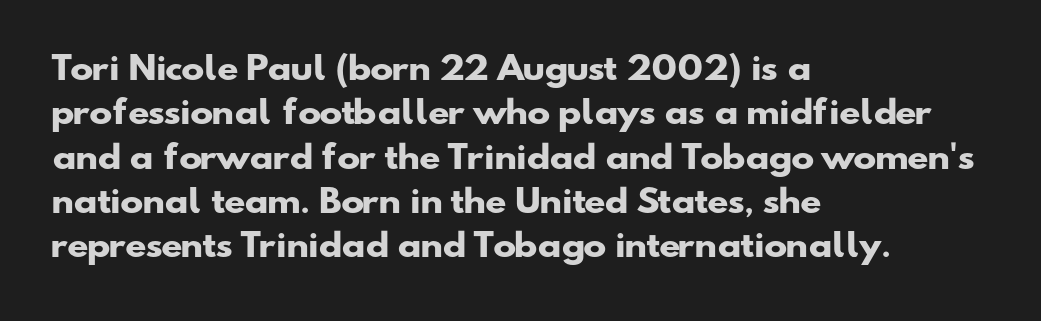
A normal amount of white space separates one row of letters from the next. A typesetter would label this face a sans. Words float on clear page, feet unadorned. All the whitespace from short lines collects on the right. The type is set solid horizontally, with unmodified tracking. Notice how thick the strokes are: this is what a full bold looks like.
